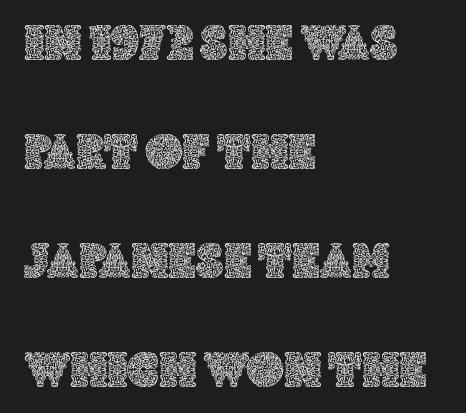
The lines are spread far apart with generous leading. Vertical strokes here are truly vertical. Characters follow at the spacing the type designer built in. Descenders hang freely into open space. Horizontally, the lines are justified to the leading edge only. Is this a fixed-width face? No — the glyphs have proportional, varying widths.
